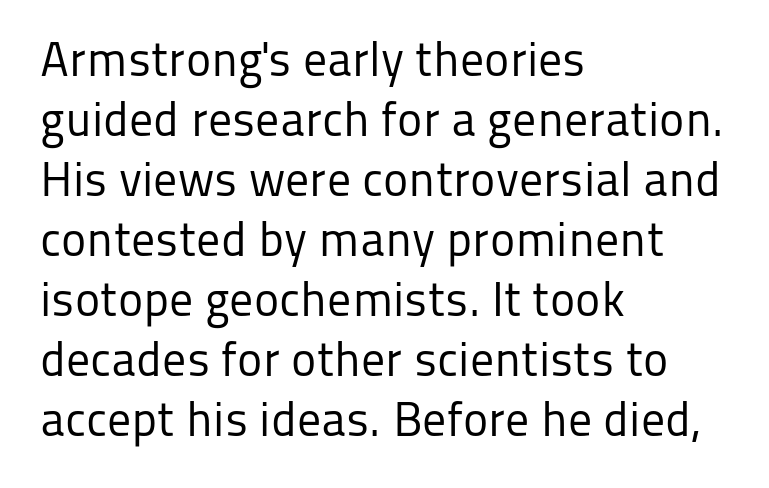
Q: Is the text bold? A: No.
Q: Is the text italic (slanted)? A: No, it is upright.
Q: Is the typeface a serif or a sans-serif typeface? A: Sans-serif.
Q: Is the text underlined? A: No.
Q: How is the paragraph aligned? A: Left-aligned.
Q: Is the spacing between letters normal or unusually wide? A: Normal.
Q: Is the spacing between lines tight, normal or loose? A: Normal.
Q: Width (condensed, normal, or wide)? A: Normal.
Q: Stroke contrast? A: Low.
Q: x-height? A: Medium.
Q: Monospaced? A: No.
